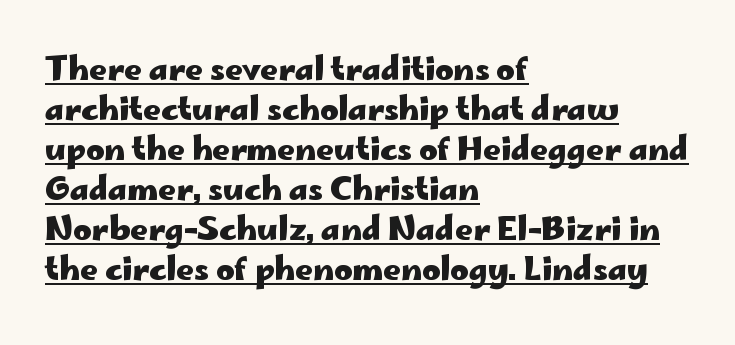
Q: Is the text bold? A: Yes.
Q: Is the text italic (slanted)? A: No, it is upright.
Q: Is the typeface a serif or a sans-serif typeface? A: Sans-serif.
Q: Is the text underlined? A: Yes.
Q: How is the paragraph aligned? A: Left-aligned.
Q: Is the spacing between letters normal or unusually wide? A: Normal.
Q: Is the spacing between lines tight, normal or loose? A: Normal.
Q: Width (condensed, normal, or wide)? A: Wide.
Q: Stroke contrast? A: Low.
Q: x-height? A: Small.
Q: Monospaced? A: No.
